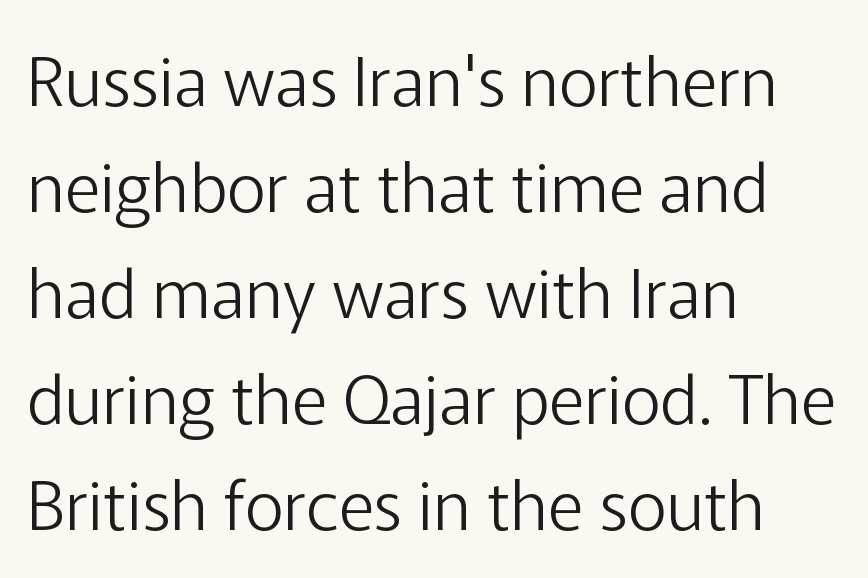
Clear beneath every line of the passage. Does extra space separate the letters? No, they use regular spacing. Do the characters align in a grid? No, the font is proportional. Weight class: somewhere from thin through regular. Characters remain perfectly vertical along every line.
